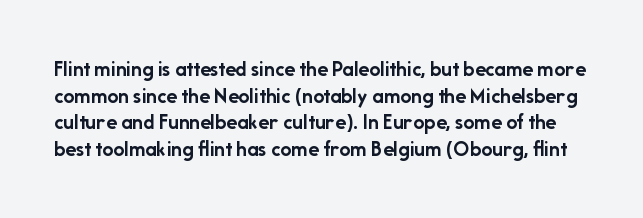
The type is set solid horizontally, with unmodified tracking. Ascenders rise straight up at ninety degrees. Beneath every word, the page is bare. The glyphs have the mass of a bold cut.
